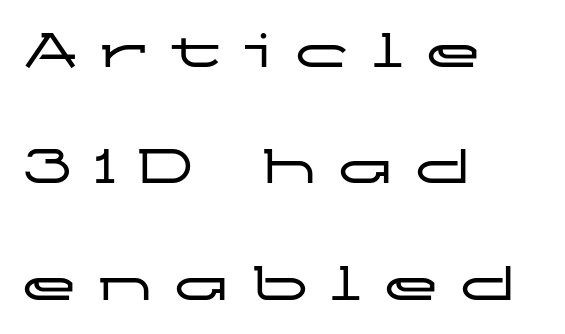
Observe the wide spacing: letters keep a clear distance from each other. Type without underlining. Airy leading. No italicization has been applied; the sample stays upright.
